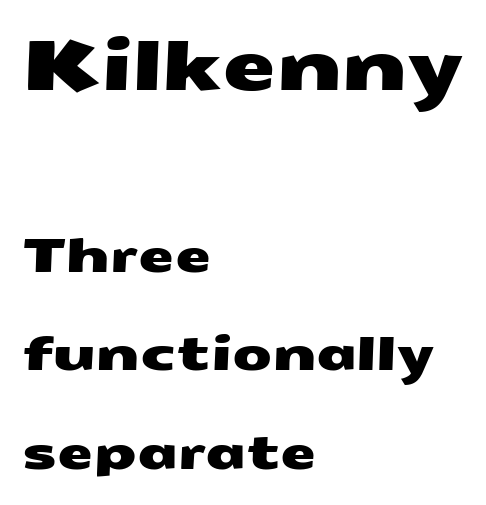
Q: Is the typeface a serif or a sans-serif typeface? A: Sans-serif.
Q: Is the text underlined? A: No.
Q: How is the paragraph aligned? A: Left-aligned.
Q: Is the spacing between letters normal or unusually wide? A: Normal.
Q: Is the spacing between lines tight, normal or loose? A: Loose.
Q: Which block of text is set in a larger size, the first (top) or the second (bottom)? A: The first (top) one.
Q: Width (condensed, normal, or wide)? A: Wide.
Q: Stroke contrast? A: Medium.
Q: x-height? A: Medium.
Q: Monospaced? A: No.
